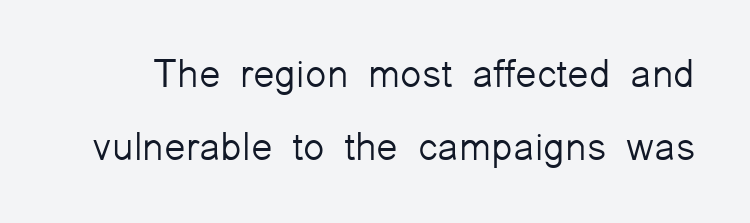
The image shows 39 px light sans-serif type, upright; set line spacing 1.87x, normal letter spacing, not underlined; low stroke contrast and a medium x-height.
